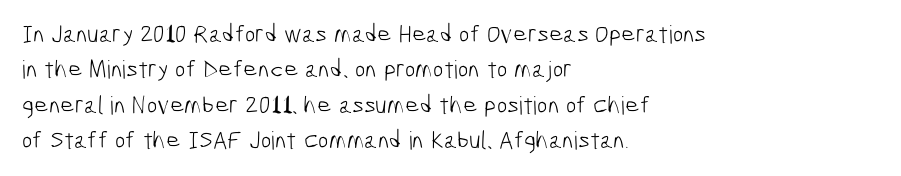
These lines keep a tight, regular rhythm from letter to letter. Whoever set this chose a conventional vertical rhythm. Clear beneath every line of the passage. Ink coverage per letter is moderate at most.
